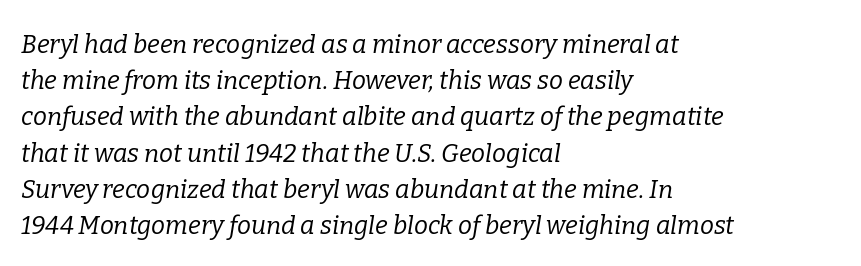
The horizontal fit of the characters is conventional and even. Honestly, there is no underline to notice here at all. Stems here are at most as thick as an everyday book face. The rendering anchors every line to the left-hand side. If you measured baseline to baseline, you'd find a middling distance.
